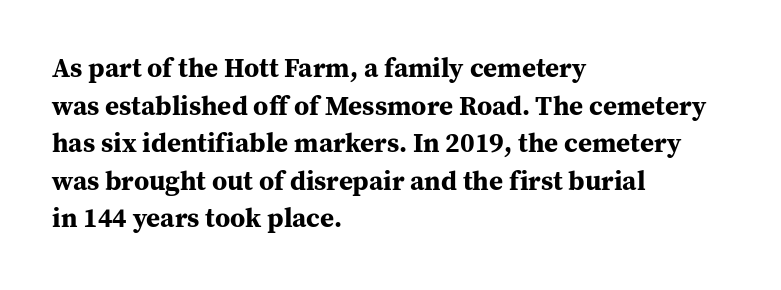
Q: Is the text bold? A: Yes.
Q: Is the text italic (slanted)? A: No, it is upright.
Q: Is the text underlined? A: No.
Q: How is the paragraph aligned? A: Left-aligned.
Q: Is the spacing between letters normal or unusually wide? A: Normal.
Q: Is the spacing between lines tight, normal or loose? A: Normal.
